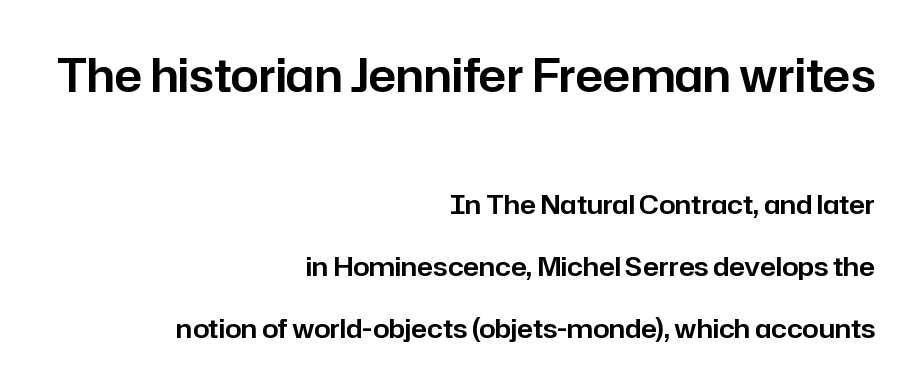
Quick note: underline off. Here the first block reads like a headline and the second like body copy. Typeset ragged left — the right edge is the straight one. Tall strokes in this sample are plumb rather than angled. Is this a fixed-width face? No — the glyphs have proportional, varying widths. Vertical spacing — loose.
